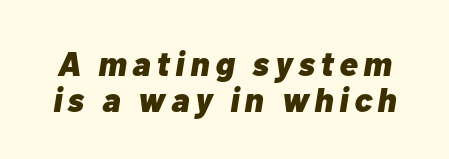
The image shows 34 px heavy type, italic (leaning right); set tight line spacing (1.05x), not underlined; low stroke contrast and a medium x-height.
